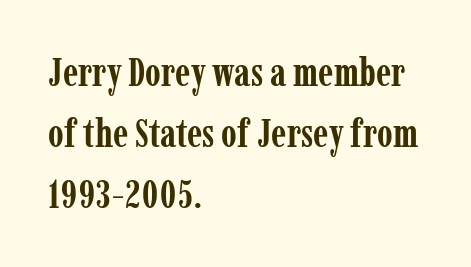
The image shows 40 px semibold, condensed serif type, upright; set left-aligned, normal line spacing (1.53x), normal letter spacing, not underlined; low stroke contrast and a medium x-height.
